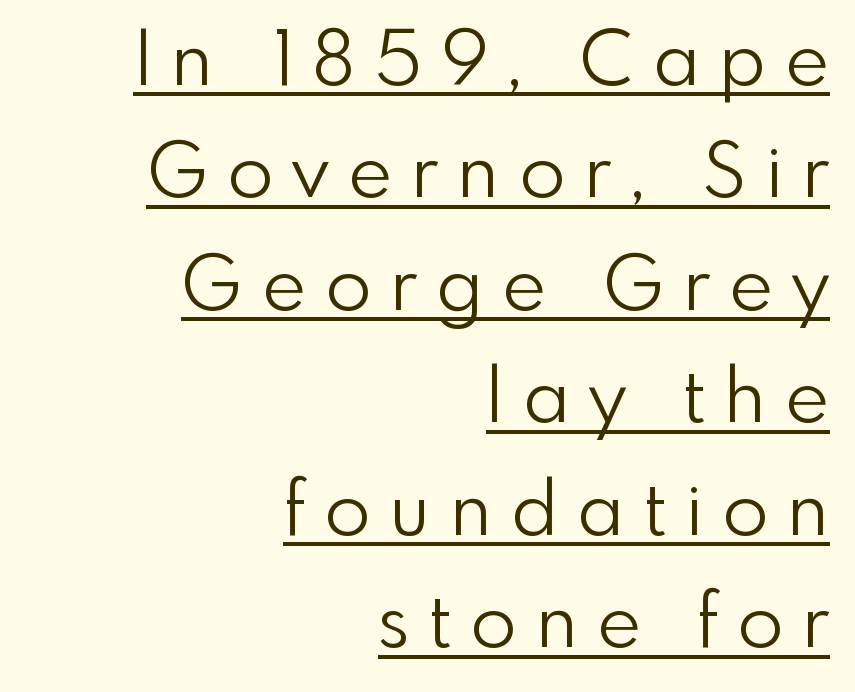
The image shows 75 px light sans-serif type, upright; set right-aligned, normal line spacing (1.5x), unusually wide letter spacing (+0.26 em), underlined; a small x-height.
